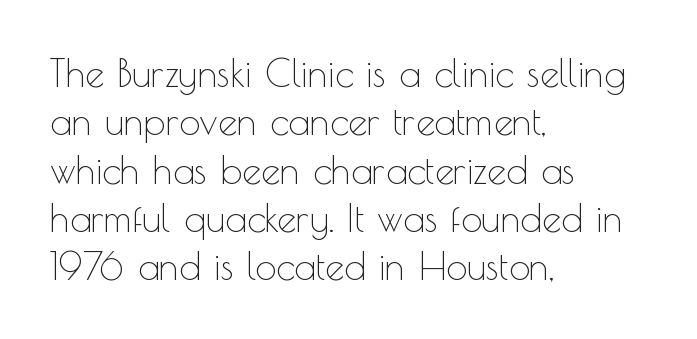
Q: Is the text bold? A: No.
Q: Is the text italic (slanted)? A: No, it is upright.
Q: Is the typeface a serif or a sans-serif typeface? A: Sans-serif.
Q: Is the text underlined? A: No.
Q: How is the paragraph aligned? A: Left-aligned.
Q: Is the spacing between letters normal or unusually wide? A: Normal.
Q: Is the spacing between lines tight, normal or loose? A: Normal.
Q: Width (condensed, normal, or wide)? A: Normal.
Q: x-height? A: Small.
Q: Monospaced? A: No.
